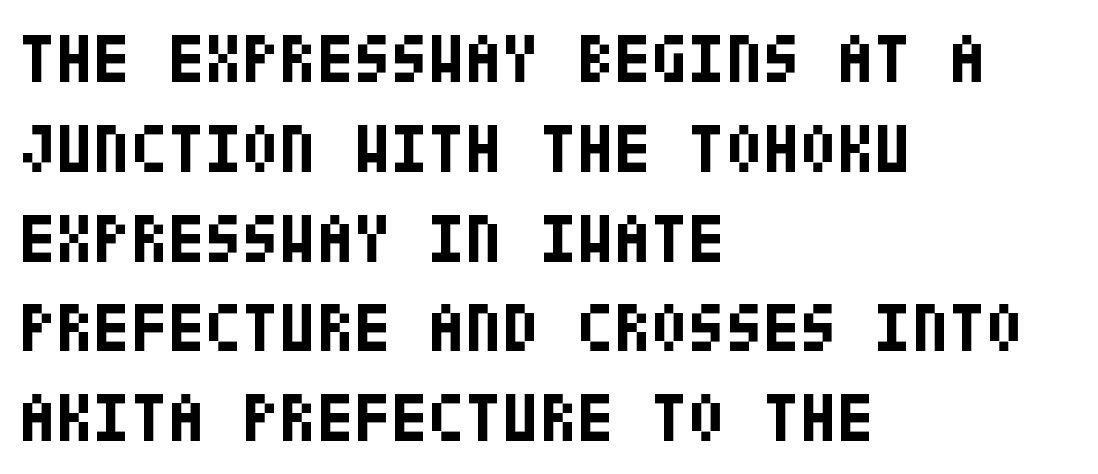
In terms of posture, this sample is upright. No feet cap the strokes, marking this as sans-serif type. The specimen omits any rule beneath the text block's lines. The rag falls on the right side of this text block. The passage shown stacks its lines at a standard gap. Honestly, the letter spacing is just normal — you wouldn't notice it.
